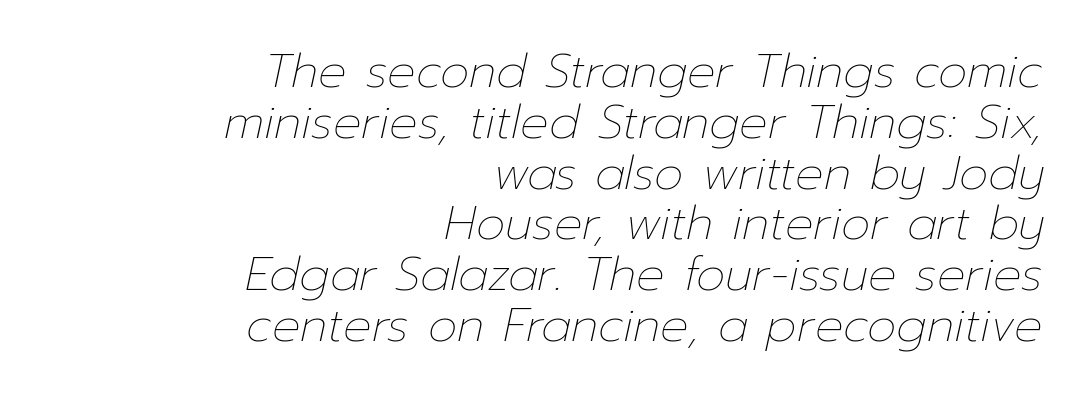
You could not count columns in this text — the font is proportionally spaced. Unmarked baselines from the first word to the last. What stands out about the letter spacing? Nothing — it is the standard amount. Heft: none added — not bold. Emphasis-style slanted type is in use. Compared with typical paragraphs, the rows here are closer together.
